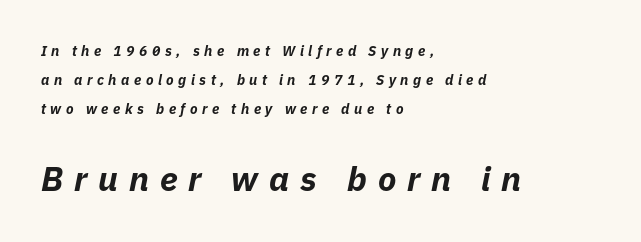
The image shows 34 px bold type, italic (leaning right); set left-aligned, loose line spacing (2.08x), unusually wide letter spacing (+0.32 em), not underlined; the second (bottom) block is 2.43x larger; low stroke contrast and a medium x-height.
